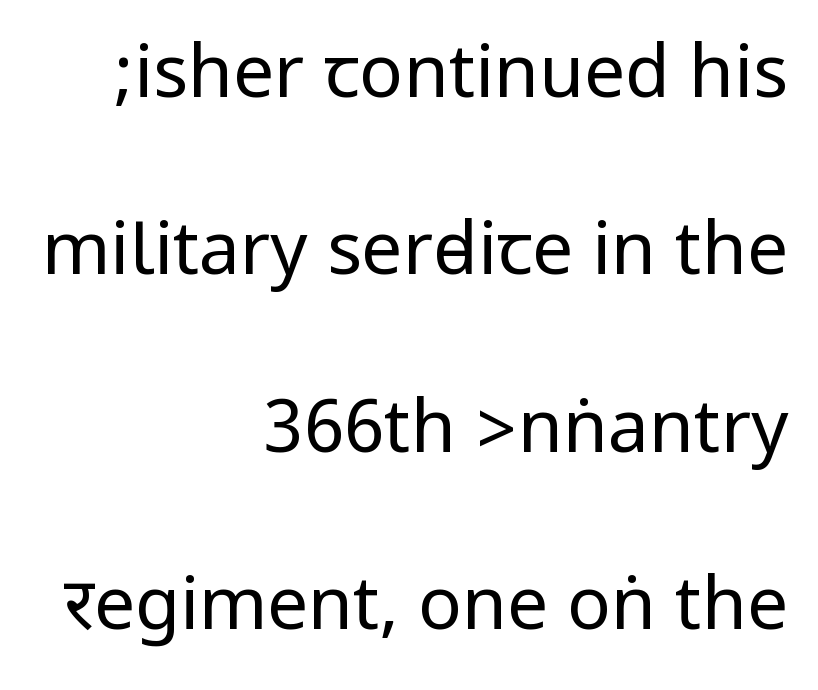
The image shows 73 px regular-weight, condensed sans-serif type, upright; set right-aligned, loose line spacing (2.43x), normal letter spacing, not underlined; low stroke contrast.
